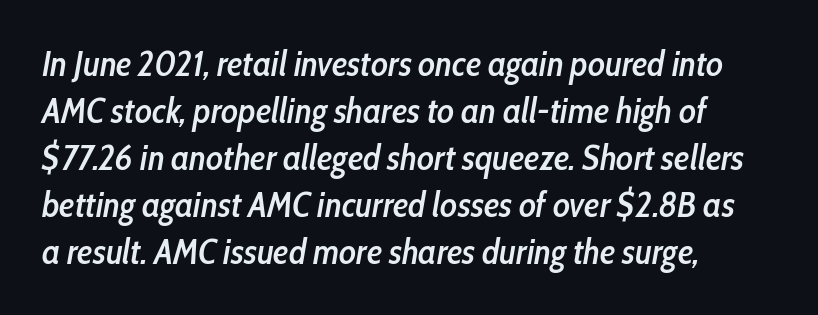
Q: Is the text bold? A: Semi-bold.
Q: Is the text italic (slanted)? A: Yes, it leans right by about 10 degrees.
Q: Is the text underlined? A: No.
Q: How is the paragraph aligned? A: Left-aligned.
Q: Is the spacing between letters normal or unusually wide? A: Normal.
Q: Is the spacing between lines tight, normal or loose? A: Normal.
Q: Width (condensed, normal, or wide)? A: Condensed.
Q: Stroke contrast? A: Low.
Q: x-height? A: Medium.
Q: Monospaced? A: No.
